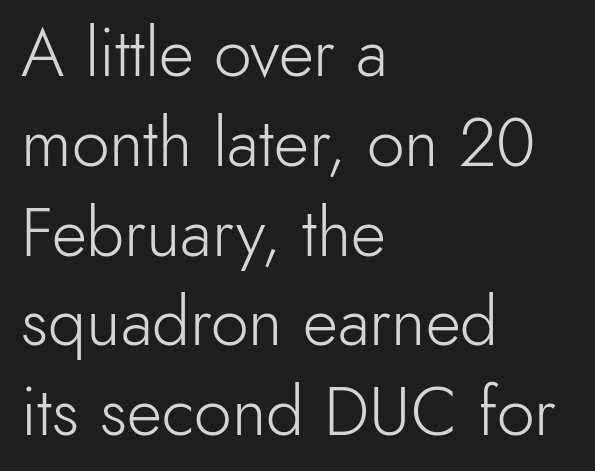
The image shows 68 px light sans-serif type, upright; set left-aligned, normal line spacing (1.32x), normal letter spacing, not underlined; a small x-height.
